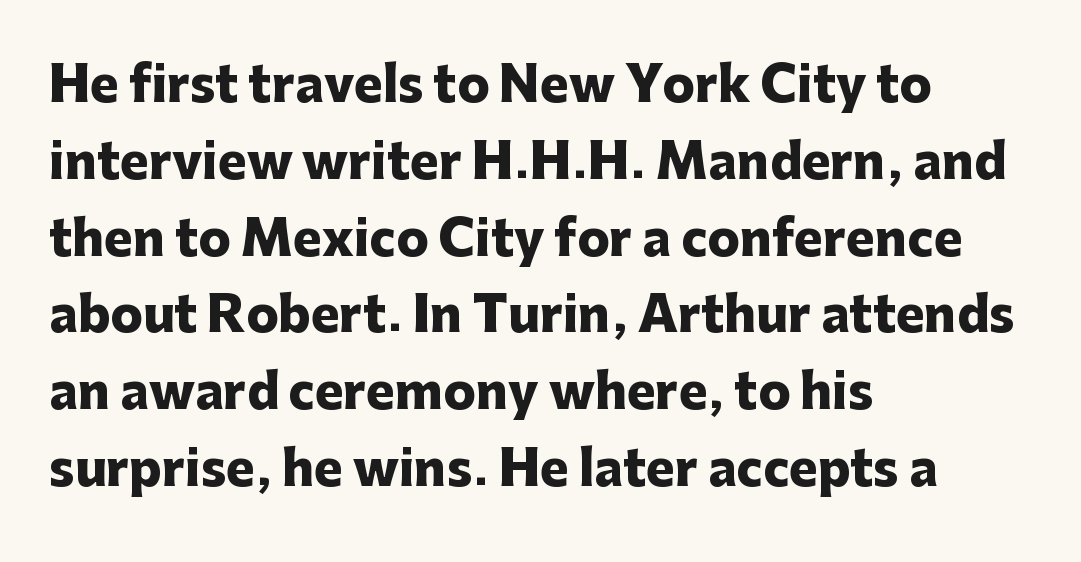
Q: Is the text bold? A: Yes.
Q: Is the text italic (slanted)? A: No, it is upright.
Q: Is the typeface a serif or a sans-serif typeface? A: Sans-serif.
Q: Is the text underlined? A: No.
Q: How is the paragraph aligned? A: Left-aligned.
Q: Is the spacing between letters normal or unusually wide? A: Normal.
Q: Is the spacing between lines tight, normal or loose? A: Normal.
Q: Width (condensed, normal, or wide)? A: Normal.
Q: Stroke contrast? A: Low.
Q: x-height? A: Medium.
Q: Monospaced? A: No.
